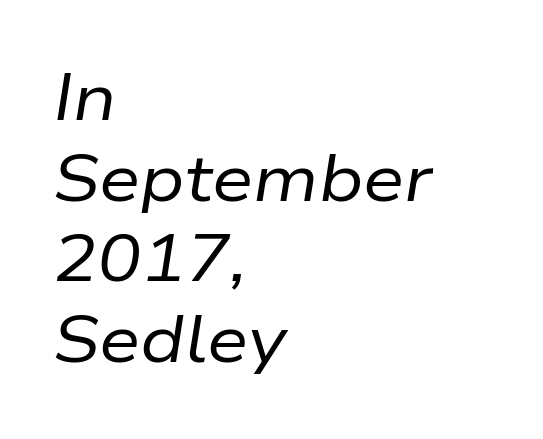
{"italic": "yes", "lean": "right", "slant_degrees": 9, "bold": "no", "weight": "regular", "width": "normal", "stroke_contrast": "low", "x_height": "medium", "monospaced": "no", "underline": "no", "align": "left", "line_spacing_ratio": 1.22, "letter_spacing": "normal", "letter_spacing_em": 0.0, "glyph_px": 66}
